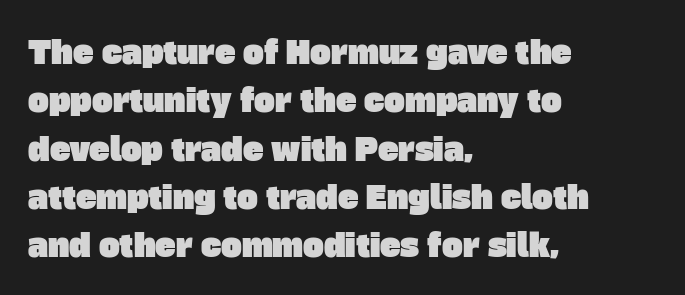
The image shows 31 px sans-serif type; set left-aligned, normal line spacing (1.56x), normal letter spacing, not underlined; low stroke contrast and a large x-height.
